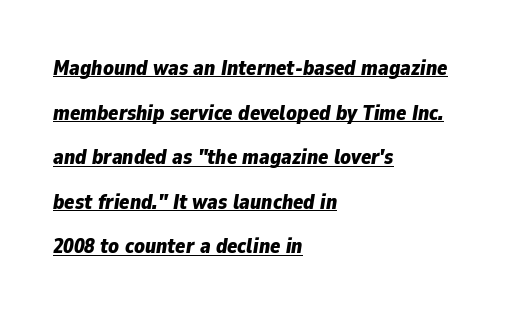
Q: Is the text bold? A: Yes.
Q: Is the text italic (slanted)? A: Yes, it leans right by about 9 degrees.
Q: Is the text underlined? A: Yes.
Q: How is the paragraph aligned? A: Left-aligned.
Q: Is the spacing between letters normal or unusually wide? A: Normal.
Q: Is the spacing between lines tight, normal or loose? A: Loose.
